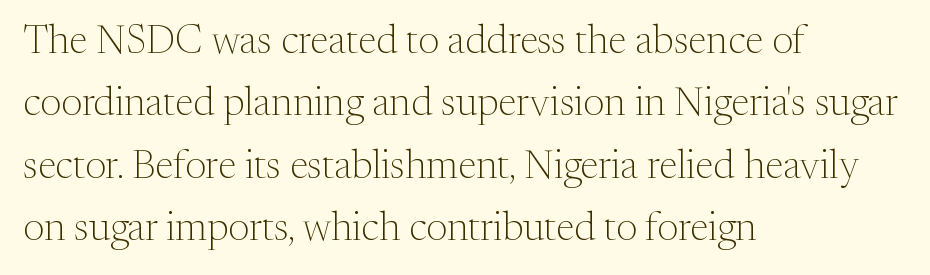
No letter is thick-stroked: the sample isn't bold. Think of a printed novel: that variable character pitch is what you see here. Letters rest on an invisible, unmarked baseline. Stroke terminals: seriffed.
